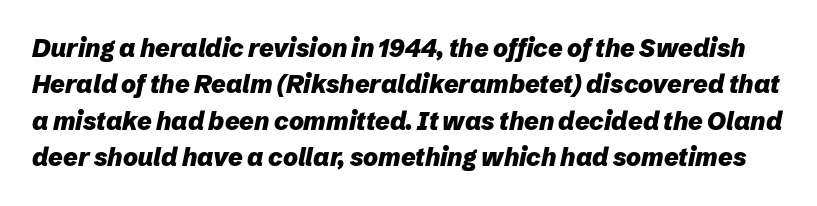
{"italic": "yes", "lean": "right", "slant_degrees": 12, "bold": "yes", "underline": "no", "line_spacing": "normal", "line_spacing_ratio": 1.46, "letter_spacing": "normal", "letter_spacing_em": 0.0, "glyph_px": 25}
